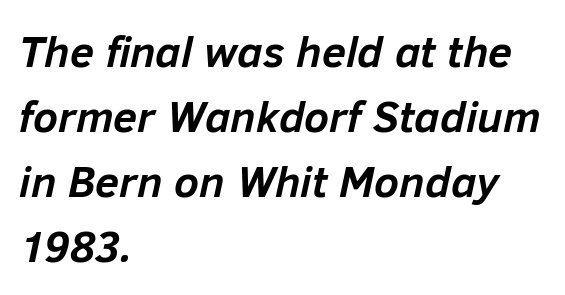
Q: Is the text bold? A: Yes.
Q: Is the text italic (slanted)? A: Yes, it leans right by about 12 degrees.
Q: Is the text underlined? A: No.
Q: How is the paragraph aligned? A: Left-aligned.
Q: Is the spacing between letters normal or unusually wide? A: Normal.
Q: Is the spacing between lines tight, normal or loose? A: Normal.
Q: Width (condensed, normal, or wide)? A: Normal.
Q: Stroke contrast? A: Low.
Q: x-height? A: Medium.
Q: Monospaced? A: No.
